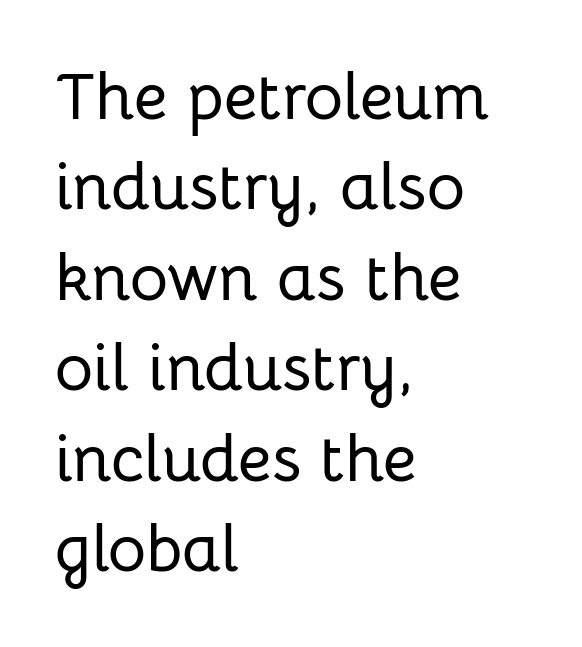
{"serif": "no", "italic": "no", "width": "normal", "stroke_contrast": "low", "x_height": "medium", "monospaced": "no", "underline": "no", "align": "left", "line_spacing": "normal", "line_spacing_ratio": 1.37, "letter_spacing": "normal", "letter_spacing_em": 0.0, "glyph_px": 66}
